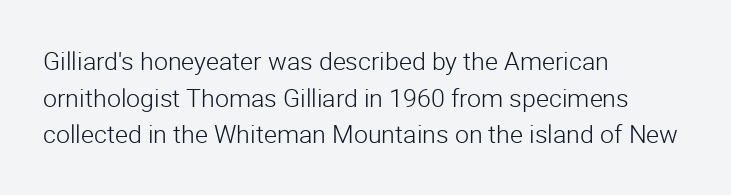
The image shows 25 px text type, upright; set left-aligned, normal line spacing (1.47x), normal letter spacing, not underlined.
